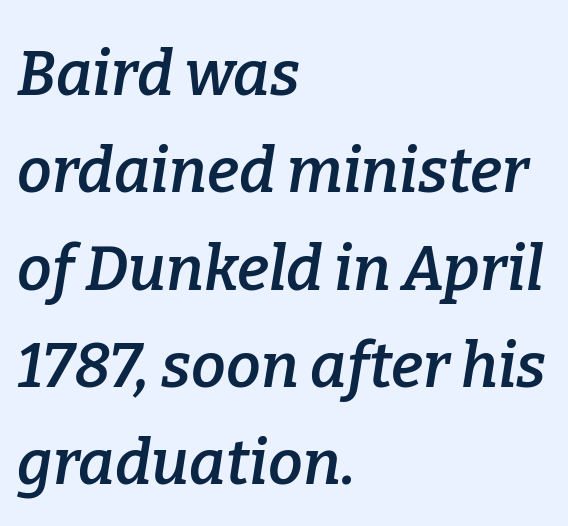
The image shows 62 px semibold serif type, italic (leaning right); set left-aligned, normal line spacing (1.57x), normal letter spacing, not underlined; low stroke contrast and a medium x-height.
